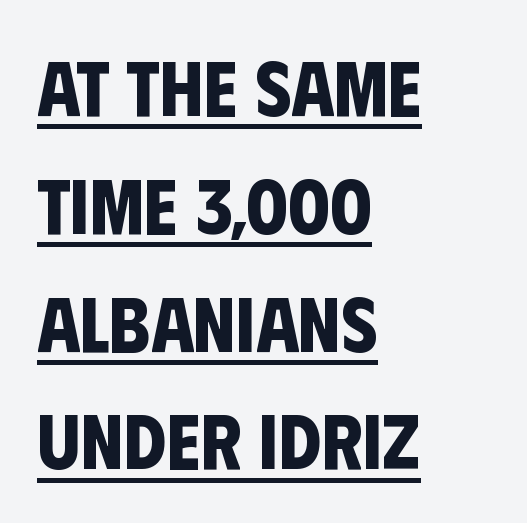
{"serif": "no", "bold": "yes", "weight": "bold", "width": "condensed", "stroke_contrast": "low", "x_height": "large", "monospaced": "no", "underline": "yes", "align": "left", "line_spacing": "normal", "line_spacing_ratio": 1.53, "letter_spacing": "normal", "letter_spacing_em": 0.0, "glyph_px": 77}
